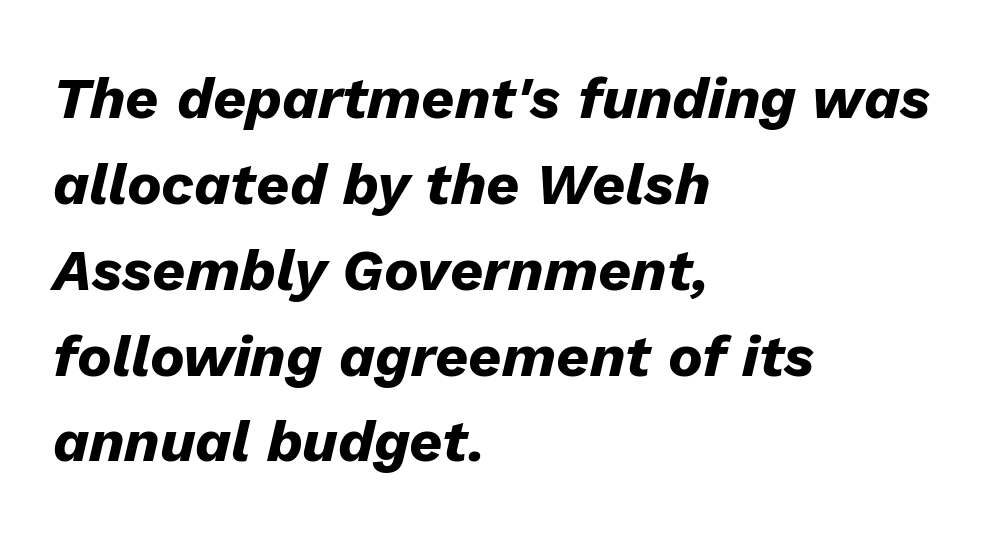
The image shows 58 px heavy type, italic (leaning right); set left-aligned, normal line spacing (1.48x), normal letter spacing, not underlined; low stroke contrast and a medium x-height.
